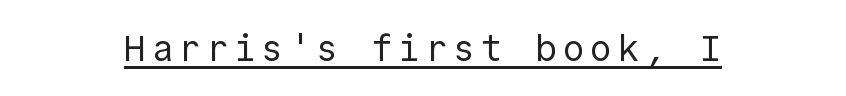
Q: Is the text bold? A: No.
Q: Is the text italic (slanted)? A: No, it is upright.
Q: Is the typeface a serif or a sans-serif typeface? A: Sans-serif.
Q: Is the text underlined? A: Yes.
Q: Width (condensed, normal, or wide)? A: Normal.
Q: x-height? A: Medium.
